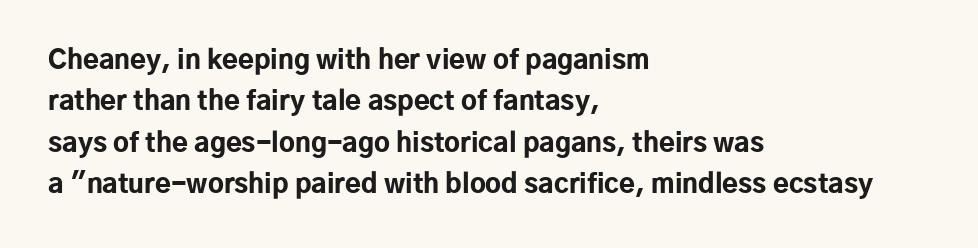
The image shows 26 px bold type, upright; set left-aligned, normal line spacing (1.59x), normal letter spacing, not underlined.
